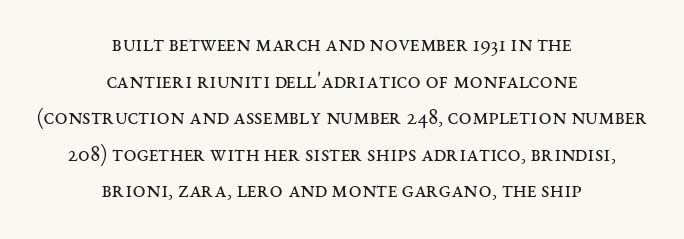
The image shows 23 px text type, upright; set centered, normal line spacing (1.59x), normal letter spacing, not underlined.
